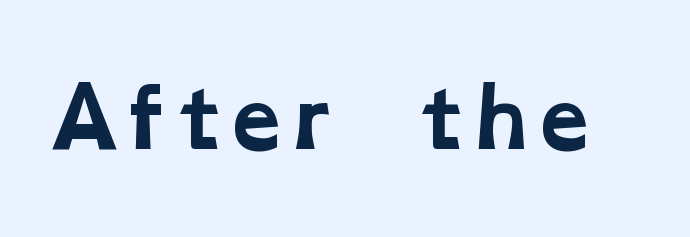
{"serif": "yes", "bold": "yes", "weight": "bold", "width": "wide", "stroke_contrast": "low", "x_height": "medium", "monospaced": "no", "underline": "no", "letter_spacing": "normal", "letter_spacing_em": 0.0, "glyph_px": 79}
